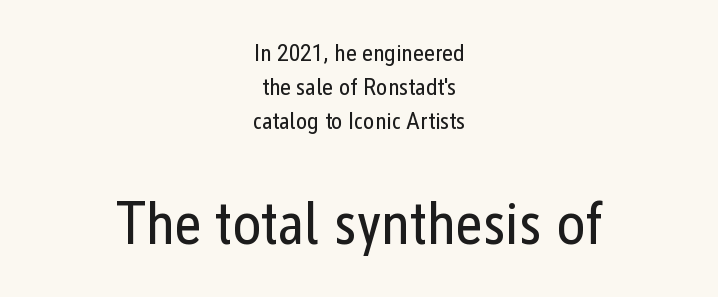
The image shows 60 px regular-weight, condensed sans-serif type, upright; set centered, normal line spacing (1.41x), normal letter spacing, not underlined; the second (bottom) block is 2.5x larger; low stroke contrast and a medium x-height.
